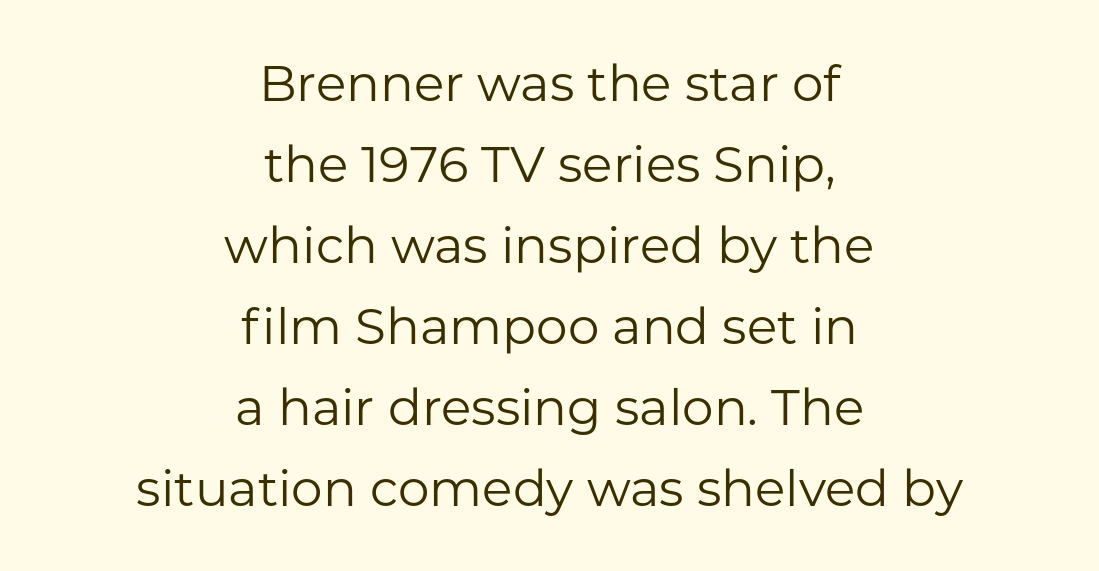
{"serif": "no", "italic": "no", "bold": "no", "weight": "regular", "width": "normal", "stroke_contrast": "low", "x_height": "medium", "monospaced": "no", "underline": "no", "align": "center", "line_spacing": "normal", "line_spacing_ratio": 1.62, "letter_spacing": "normal", "letter_spacing_em": 0.0, "glyph_px": 50}
